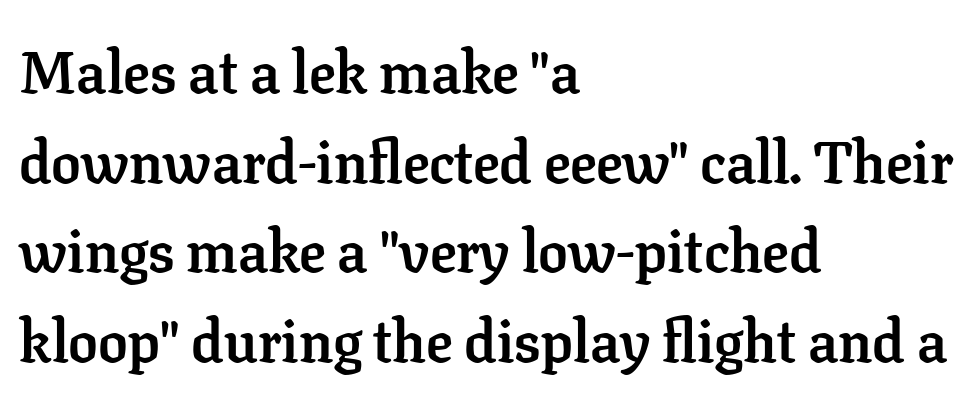
{"serif": "yes", "italic": "no", "bold": "yes", "weight": "semibold", "width": "normal", "stroke_contrast": "low", "x_height": "medium", "monospaced": "no", "underline": "no", "align": "left", "line_spacing": "normal", "line_spacing_ratio": 1.52, "letter_spacing": "normal", "letter_spacing_em": 0.0, "glyph_px": 59}
